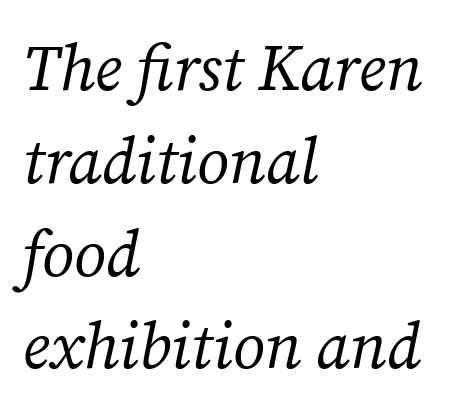
The image shows 64 px regular-weight serif type, italic (leaning right); set left-aligned, normal line spacing (1.45x), normal letter spacing, not underlined; medium stroke contrast and a medium x-height.
